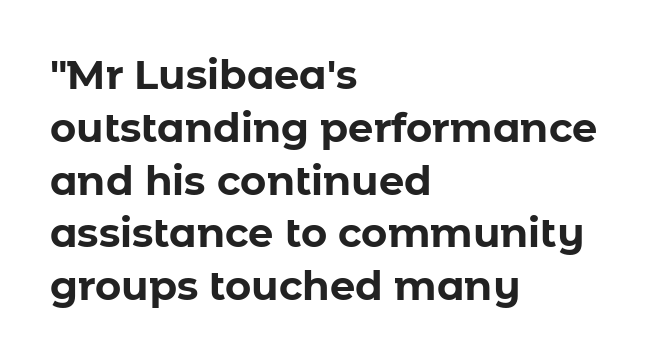
The image shows 40 px bold sans-serif type, upright; set left-aligned, normal line spacing (1.32x), normal letter spacing, not underlined; low stroke contrast and a medium x-height.
